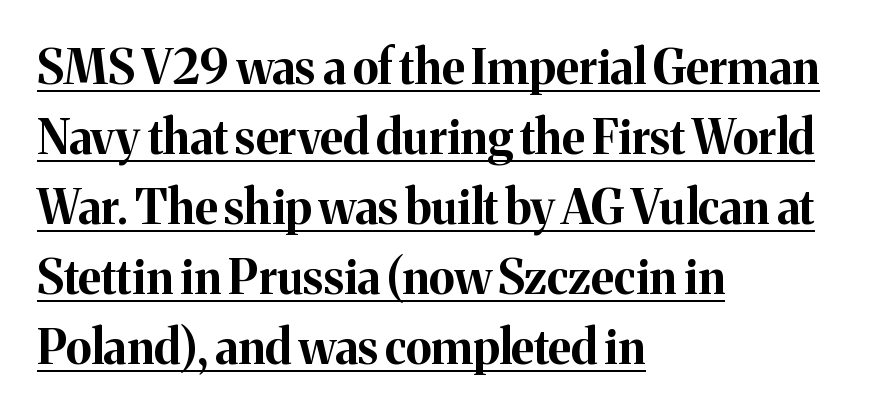
The image shows 47 px bold serif type, upright; set left-aligned, normal line spacing (1.49x), normal letter spacing, underlined; medium stroke contrast and a medium x-height.
